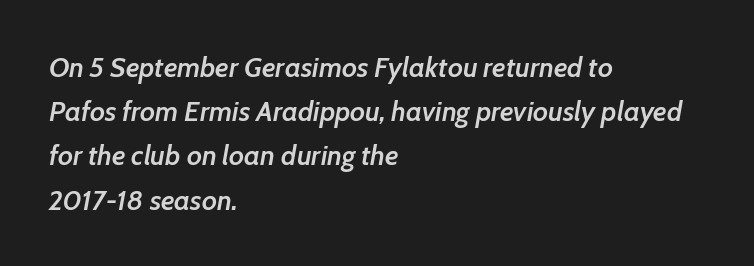
{"italic": "yes", "lean": "right", "slant_degrees": 7, "bold": "semi", "weight": "semibold", "width": "normal", "stroke_contrast": "low", "x_height": "medium", "monospaced": "no", "underline": "no", "align": "left", "line_spacing": "normal", "line_spacing_ratio": 1.58, "letter_spacing": "normal", "letter_spacing_em": 0.0, "glyph_px": 28}
